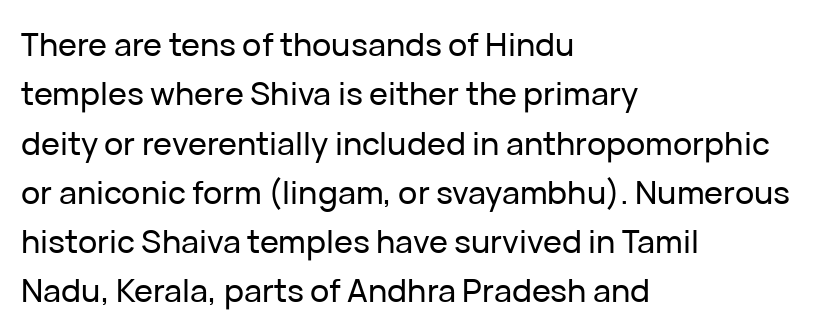
Between one letter and the next there's only the usual sliver of space. The line-height multiplier appears to be the usual default. Each letter keeps its own natural width here, so spacing adapts to shape. The glyphs in this specimen are sans serif. The passage shown is not underscored anywhere. This sample uses an upright cut, with every glyph sitting square on the baseline.
